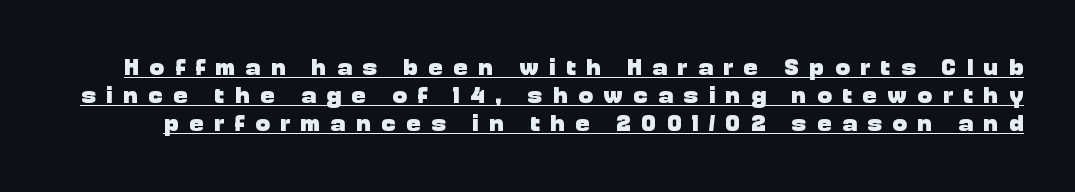
The image shows 24 px bold type, upright; set line spacing 1.17x, unusually wide letter spacing (+0.45 em), underlined.
